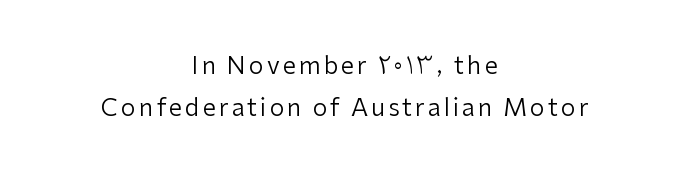
Q: Is the text bold? A: No.
Q: Is the text italic (slanted)? A: No, it is upright.
Q: Is the text underlined? A: No.
Q: How is the paragraph aligned? A: Centered.
